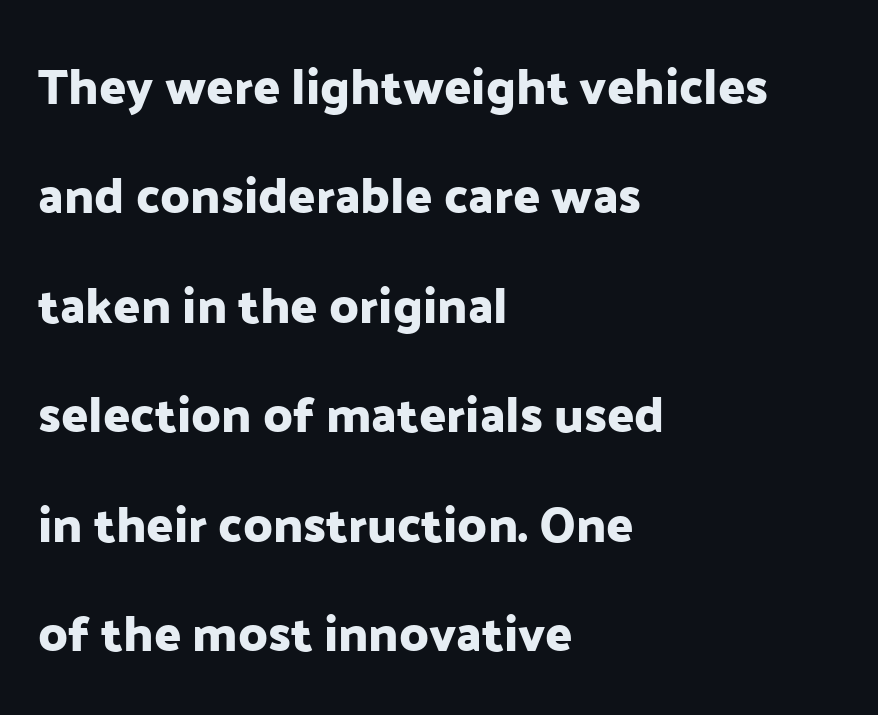
Q: Is the text italic (slanted)? A: No, it is upright.
Q: Is the typeface a serif or a sans-serif typeface? A: Sans-serif.
Q: Is the text underlined? A: No.
Q: How is the paragraph aligned? A: Left-aligned.
Q: Is the spacing between letters normal or unusually wide? A: Normal.
Q: Is the spacing between lines tight, normal or loose? A: Loose.
Q: Width (condensed, normal, or wide)? A: Normal.
Q: Stroke contrast? A: Low.
Q: x-height? A: Medium.
Q: Monospaced? A: No.
